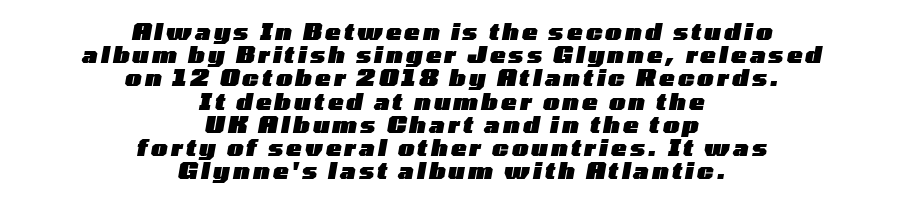
Q: Is the text bold? A: Yes.
Q: Is the text italic (slanted)? A: Yes, it leans right by about 10 degrees.
Q: Is the text underlined? A: No.
Q: How is the paragraph aligned? A: Centered.
Q: Is the spacing between lines tight, normal or loose? A: Tight.
